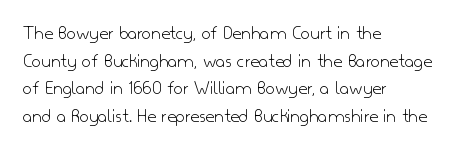
The image shows 20 px text type, upright; set left-aligned, normal line spacing (1.38x), normal letter spacing, not underlined.
